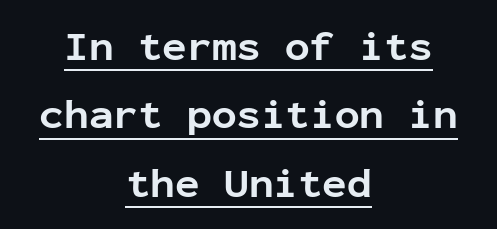
The letters march in equal steps, a hallmark of fixed-pitch type. The letters are bold, with thick, heavy strokes. The passage shown is typeset with a sans-serif family. A typesetter would call this zero additional tracking. Emphasis is given by a line drawn under the lettering. Is there any slant? The stems are plumb.
